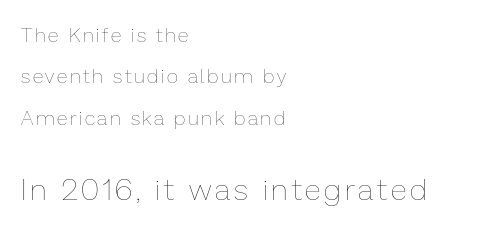
Q: Is the text bold? A: No.
Q: Is the text italic (slanted)? A: No, it is upright.
Q: Is the text underlined? A: No.
Q: How is the paragraph aligned? A: Left-aligned.
Q: Is the spacing between lines tight, normal or loose? A: Loose.
Q: Which block of text is set in a larger size, the first (top) or the second (bottom)? A: The second (bottom) one.
Q: Width (condensed, normal, or wide)? A: Normal.
Q: Stroke contrast? A: Low.
Q: x-height? A: Medium.
Q: Monospaced? A: No.
